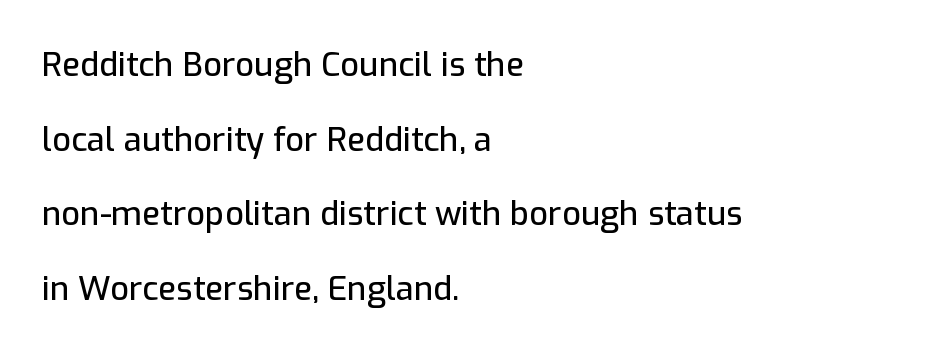
{"serif": "no", "italic": "no", "width": "normal", "stroke_contrast": "low", "x_height": "medium", "monospaced": "no", "underline": "no", "align": "left", "line_spacing": "loose", "line_spacing_ratio": 2.26, "letter_spacing": "normal", "letter_spacing_em": 0.0, "glyph_px": 33}
